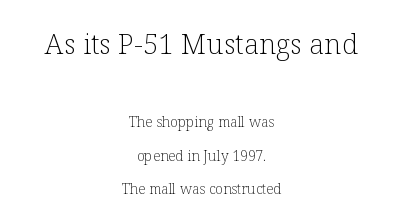
{"serif": "yes", "italic": "no", "bold": "no", "weight": "light", "width": "normal", "stroke_contrast": "low", "x_height": "medium", "monospaced": "no", "underline": "no", "align": "center", "line_spacing": "loose", "line_spacing_ratio": 2.36, "letter_spacing": "normal", "letter_spacing_em": 0.0, "larger_block": "first", "size_ratio": 2.0, "glyph_px": 28}
